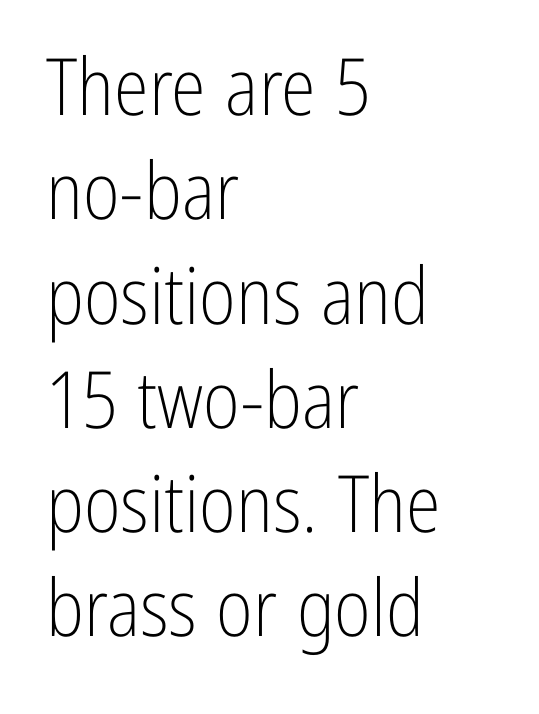
{"serif": "no", "italic": "no", "bold": "no", "weight": "light", "width": "condensed", "stroke_contrast": "low", "x_height": "medium", "monospaced": "no", "underline": "no", "align": "left", "line_spacing": "normal", "line_spacing_ratio": 1.32, "letter_spacing": "normal", "letter_spacing_em": 0.0, "glyph_px": 79}
